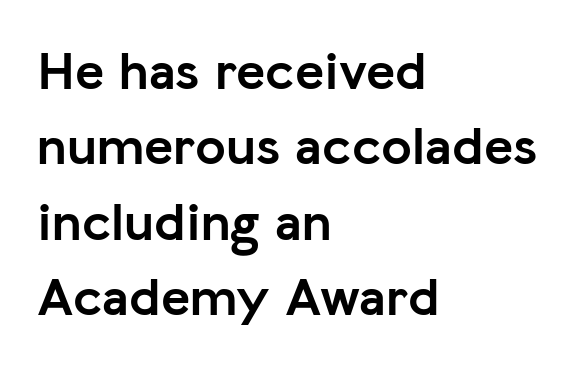
Q: Is the text bold? A: Yes.
Q: Is the text italic (slanted)? A: No, it is upright.
Q: Is the typeface a serif or a sans-serif typeface? A: Sans-serif.
Q: Is the text underlined? A: No.
Q: How is the paragraph aligned? A: Left-aligned.
Q: Is the spacing between letters normal or unusually wide? A: Normal.
Q: Is the spacing between lines tight, normal or loose? A: Normal.
Q: Width (condensed, normal, or wide)? A: Normal.
Q: Stroke contrast? A: Low.
Q: x-height? A: Medium.
Q: Monospaced? A: No.
